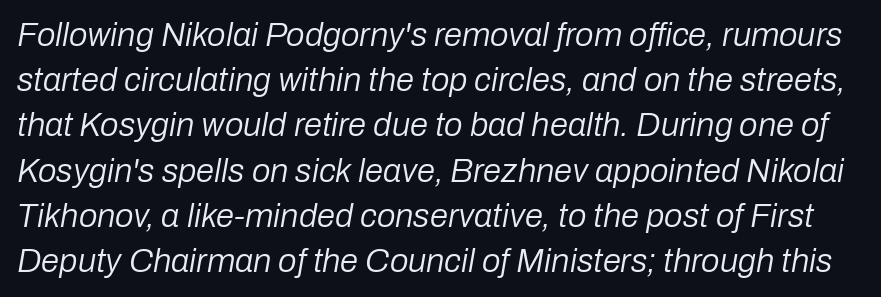
The image shows 33 px regular-weight type, italic (leaning right); set normal line spacing (1.37x), normal letter spacing, not underlined; low stroke contrast and a medium x-height.
